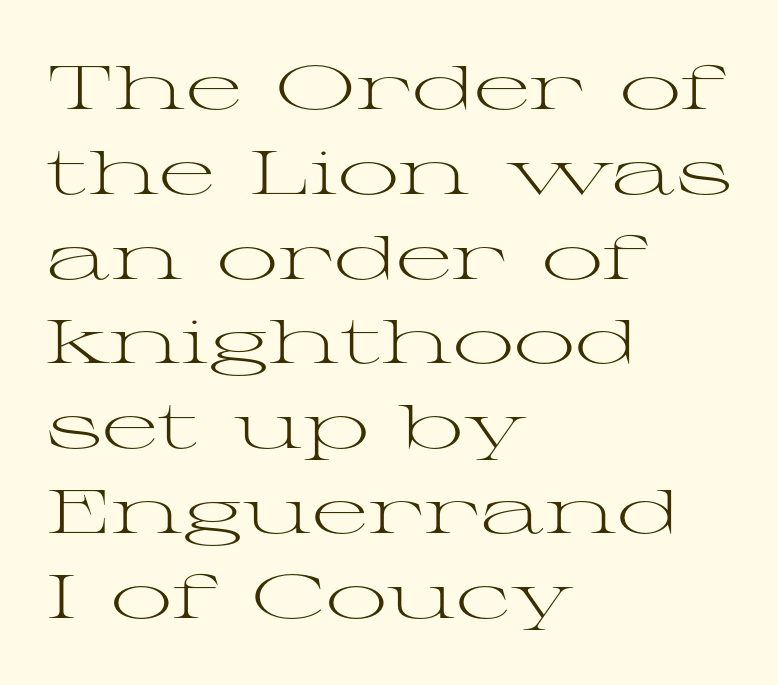
Note the varied advance widths — an 'i' is clearly narrower than an 'm'. Little horizontal feet cap the strokes, marking this as serif type. A typesetter would call this leading conventional body-copy spacing. Ascenders rise straight up at ninety degrees. Each line starts at the same left margin while the right side varies.
